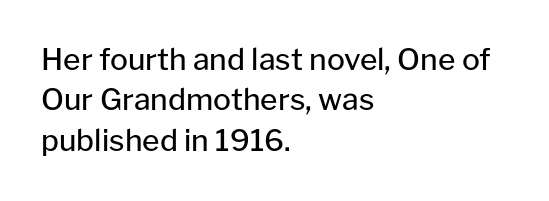
Q: Is the text bold? A: No.
Q: Is the text italic (slanted)? A: No, it is upright.
Q: Is the typeface a serif or a sans-serif typeface? A: Sans-serif.
Q: Is the text underlined? A: No.
Q: How is the paragraph aligned? A: Left-aligned.
Q: Is the spacing between letters normal or unusually wide? A: Normal.
Q: Is the spacing between lines tight, normal or loose? A: Normal.
Q: Width (condensed, normal, or wide)? A: Normal.
Q: Stroke contrast? A: Low.
Q: x-height? A: Medium.
Q: Monospaced? A: No.
